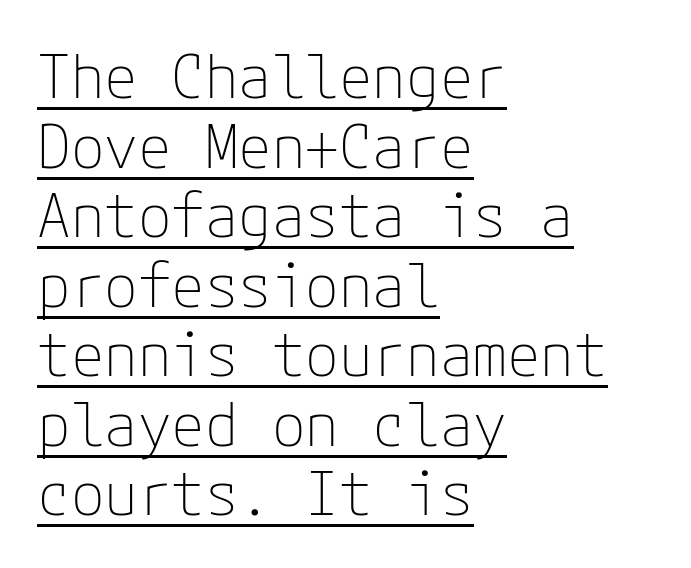
Notice how the passage keeps a crisp vertical edge on the left only. Unlike italic type, these characters show no tilt at all. Nope, no serifs anywhere on these letters. How are the letters spaced? Ordinarily, with no added tracking. Notice how a bar underscores the lettering throughout. A quiet, ordinary-to-light weight characterises the typeface.
